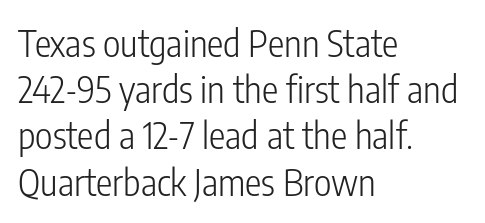
{"serif": "no", "italic": "no", "bold": "no", "weight": "light", "width": "condensed", "stroke_contrast": "low", "x_height": "medium", "monospaced": "no", "underline": "no", "align": "left", "line_spacing": "normal", "line_spacing_ratio": 1.25, "letter_spacing": "normal", "letter_spacing_em": 0.0, "glyph_px": 37}
